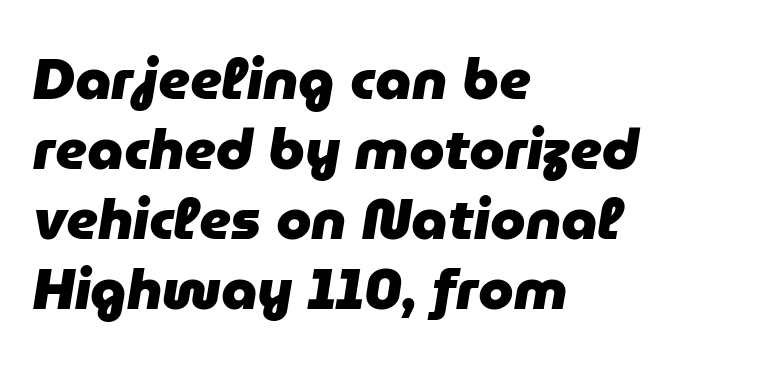
Q: Is the text bold? A: Yes.
Q: Is the text italic (slanted)? A: Yes, it leans right by about 9 degrees.
Q: Is the text underlined? A: No.
Q: How is the paragraph aligned? A: Left-aligned.
Q: Is the spacing between letters normal or unusually wide? A: Normal.
Q: Width (condensed, normal, or wide)? A: Normal.
Q: Stroke contrast? A: Low.
Q: x-height? A: Medium.
Q: Monospaced? A: No.
